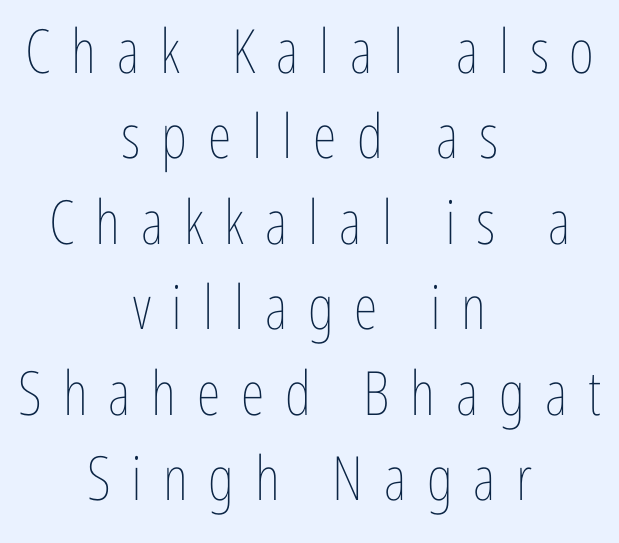
What's the leading like? Ordinary, nothing unusual. Does the copy run flush right? No — it is centered line by line. The rendering uses natural spacing where letterforms have individual widths. Nobody drew a line under any word here. This reads as an unemphasized weight, regular at the heaviest. Is there any slant? The stems are plumb.
